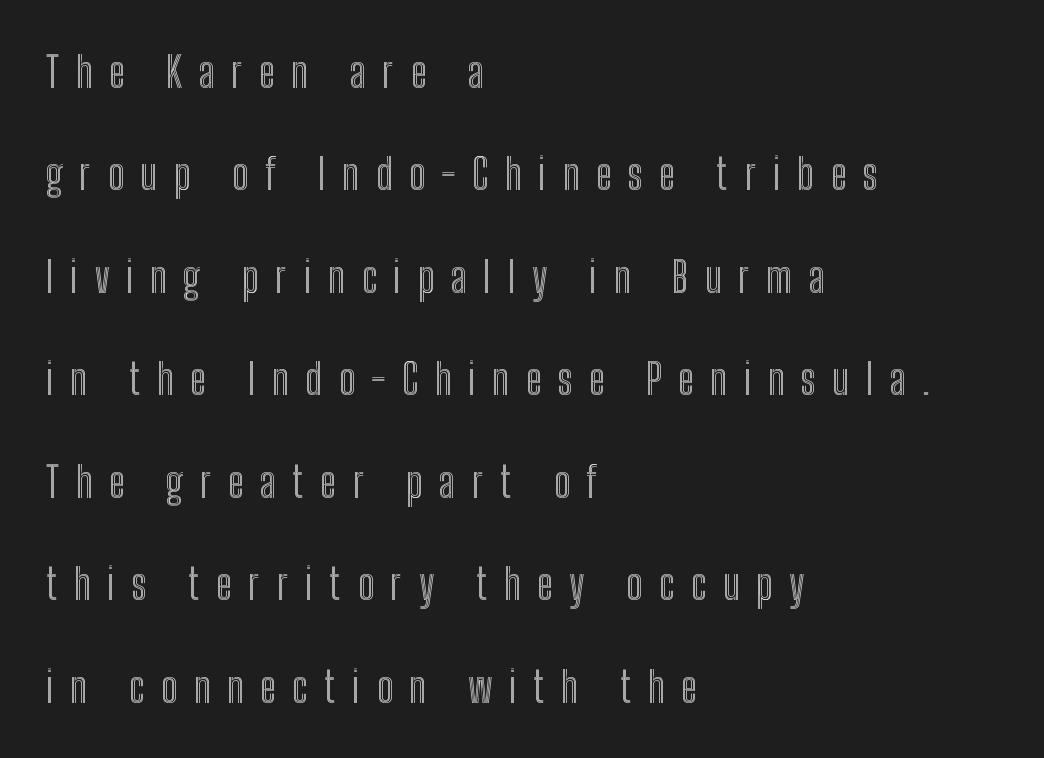
Note the varied advance widths — an 'i' is clearly narrower than an 'm'. Beneath every word, the page is bare. Successive baselines arrive slowly, with a big drop between each. No italicization has been applied; the sample stays upright. Short note: letters widely spaced.
